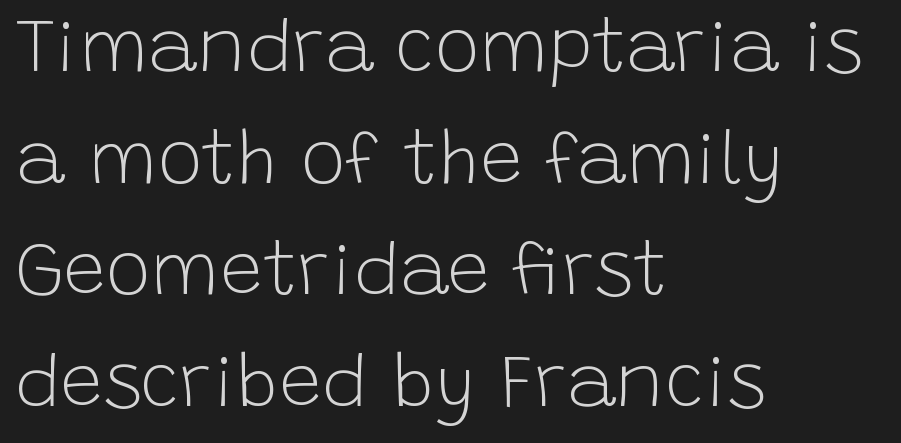
The image shows 75 px light sans-serif type, upright; set left-aligned, normal line spacing (1.49x), normal letter spacing, not underlined; low stroke contrast and a large x-height.
